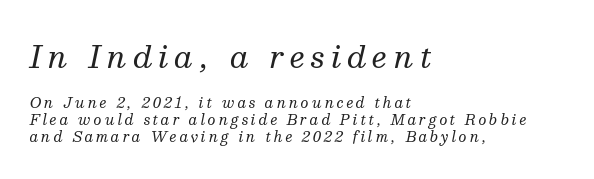
Q: Is the text bold? A: No.
Q: Is the text italic (slanted)? A: Yes, it leans right by about 13 degrees.
Q: Is the typeface a serif or a sans-serif typeface? A: Serif.
Q: Is the text underlined? A: No.
Q: How is the paragraph aligned? A: Left-aligned.
Q: Is the spacing between letters normal or unusually wide? A: Unusually wide.
Q: Which block of text is set in a larger size, the first (top) or the second (bottom)? A: The first (top) one.
Q: Width (condensed, normal, or wide)? A: Normal.
Q: Stroke contrast? A: Medium.
Q: x-height? A: Medium.
Q: Monospaced? A: No.
